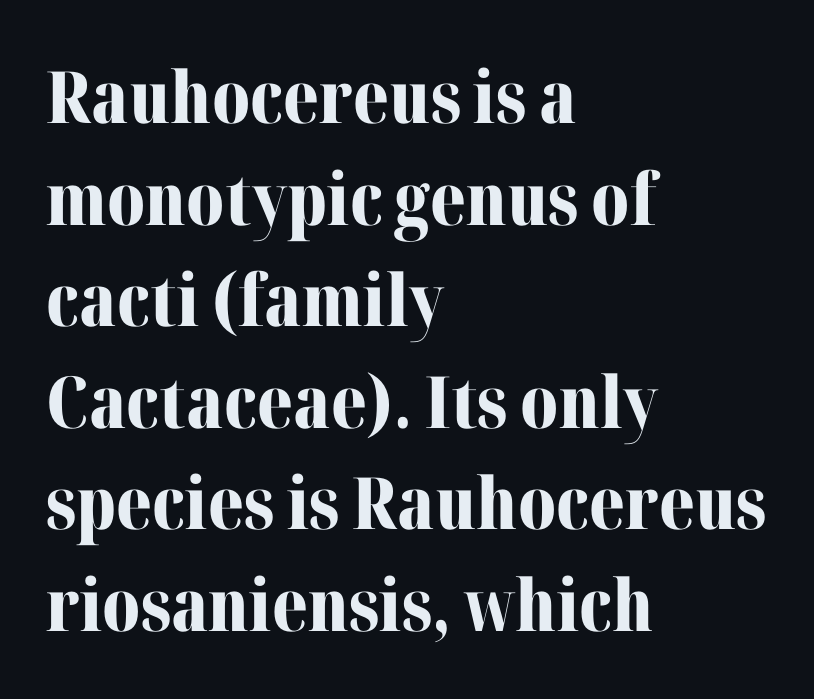
{"serif": "yes", "italic": "no", "bold": "yes", "weight": "bold", "width": "normal", "stroke_contrast": "medium", "x_height": "medium", "monospaced": "no", "underline": "no", "align": "left", "line_spacing": "normal", "line_spacing_ratio": 1.41, "letter_spacing": "normal", "letter_spacing_em": 0.0, "glyph_px": 72}
